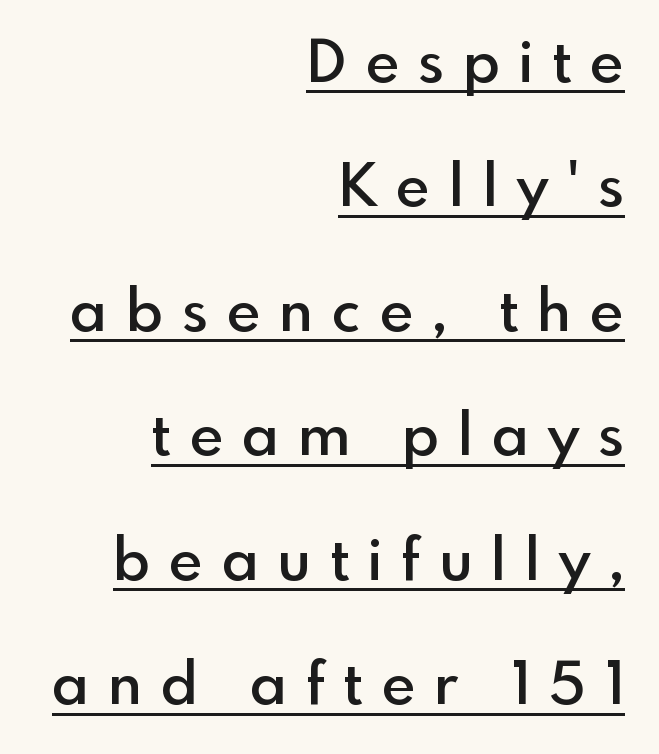
Q: Is the text bold? A: Semi-bold.
Q: Is the text italic (slanted)? A: No, it is upright.
Q: Is the typeface a serif or a sans-serif typeface? A: Sans-serif.
Q: Is the text underlined? A: Yes.
Q: How is the paragraph aligned? A: Right-aligned.
Q: Is the spacing between letters normal or unusually wide? A: Unusually wide.
Q: Is the spacing between lines tight, normal or loose? A: Loose.
Q: Width (condensed, normal, or wide)? A: Normal.
Q: x-height? A: Small.
Q: Monospaced? A: No.
